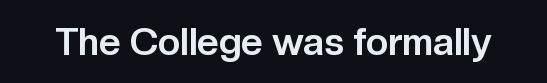
The text was rendered using a sans face with plain stroke endings. A typesetter would call this zero additional tracking. If you drew a line through each stem, it would be perfectly vertical. The rendering uses a bold face; every stroke is thick and dark. Descender tails drop into unmarked territory.
